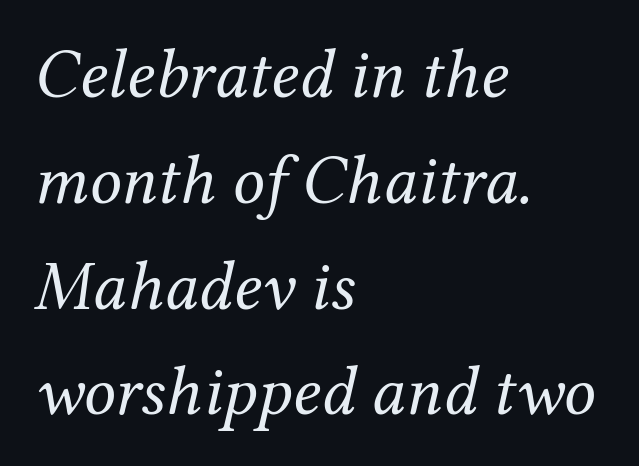
Inter-character spacing is left at the font's built-in metrics. Weight class: somewhere from thin through regular. Evenly set lines give the paragraph a standard silhouette. Type style note: has serifs. The specimen reads as italic at a glance.
